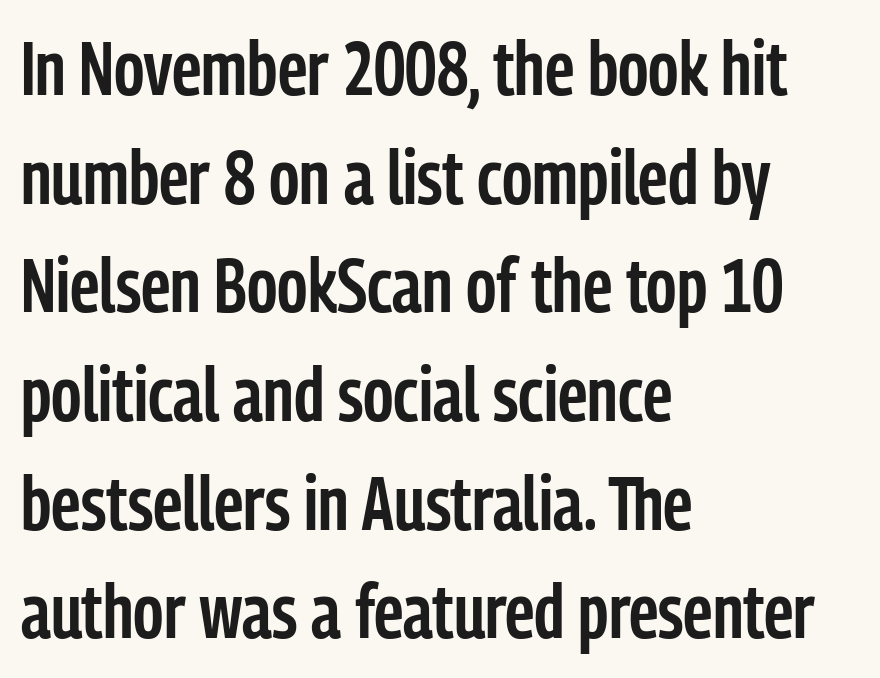
The image shows 76 px semibold, condensed sans-serif type, upright; set left-aligned, normal line spacing (1.43x), normal letter spacing, not underlined; low stroke contrast and a medium x-height.
